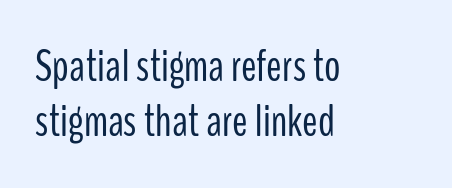
{"serif": "no", "italic": "no", "bold": "no", "weight": "light", "width": "condensed", "stroke_contrast": "low", "x_height": "medium", "monospaced": "no", "underline": "no", "align": "left", "line_spacing_ratio": 1.19, "letter_spacing": "normal", "letter_spacing_em": 0.0, "glyph_px": 46}
